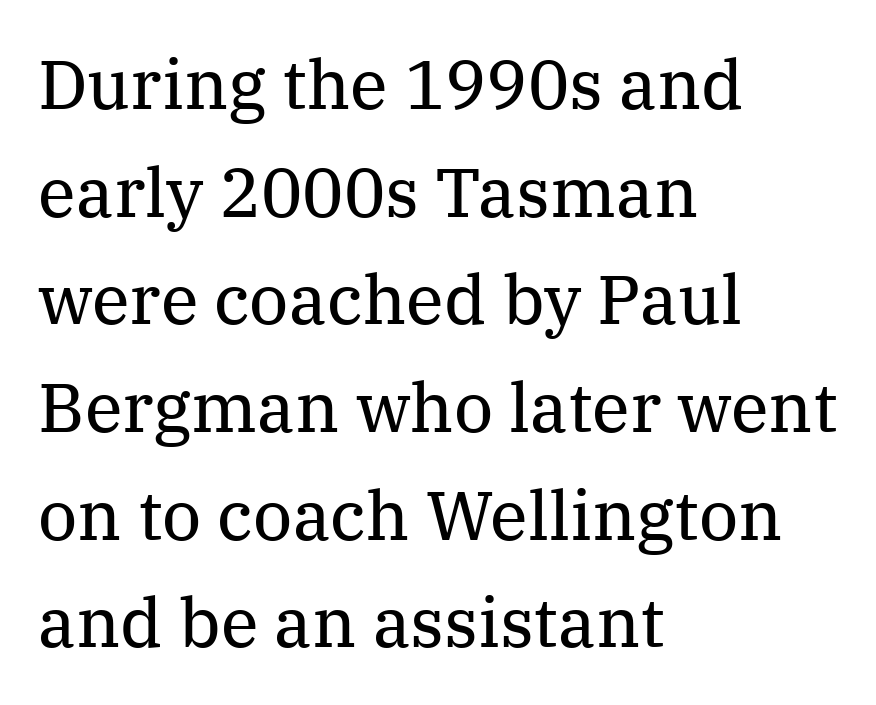
Rows of type keep a routine distance in the vertical direction. The designer went with a serif here, giving each stem small feet. Between one letter and the next there's only the usual sliver of space. No word sits above an underline. Which margin do the lines hug? The left one — the right edge is uneven. The letters stand straight up with perfectly vertical stems.
